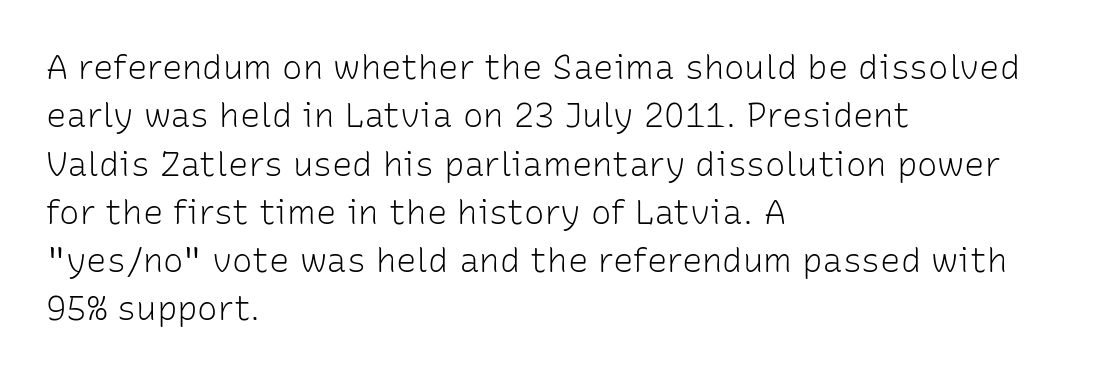
The image shows 34 px light sans-serif type, upright; set left-aligned, normal line spacing (1.42x), normal letter spacing, not underlined; low stroke contrast and a medium x-height.
